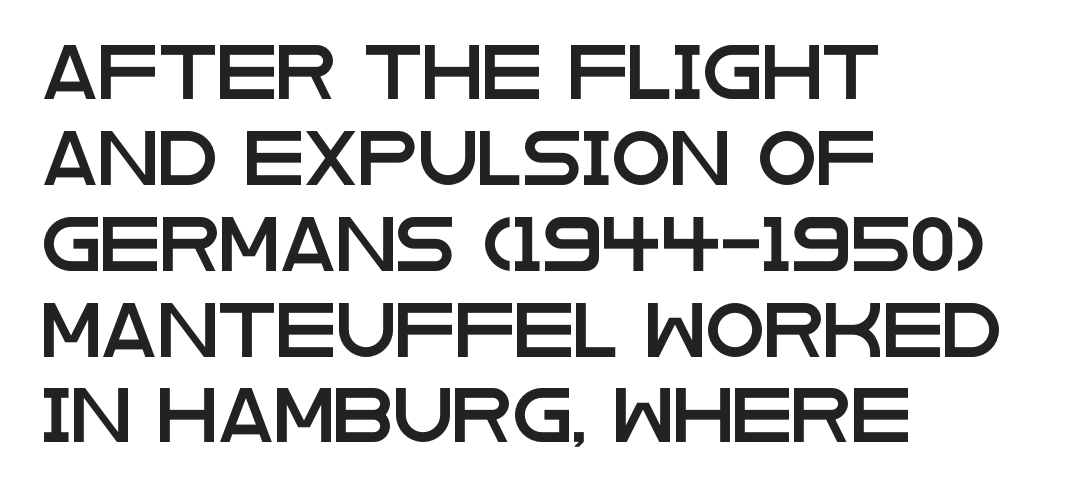
Compared with a centered layout, this one pins lines to the left instead. Honestly, the letter spacing is just normal — you wouldn't notice it. This sample keeps an unexceptional amount of space between lines. No word sits above an underline. The letters stand upright; this is a roman face.
